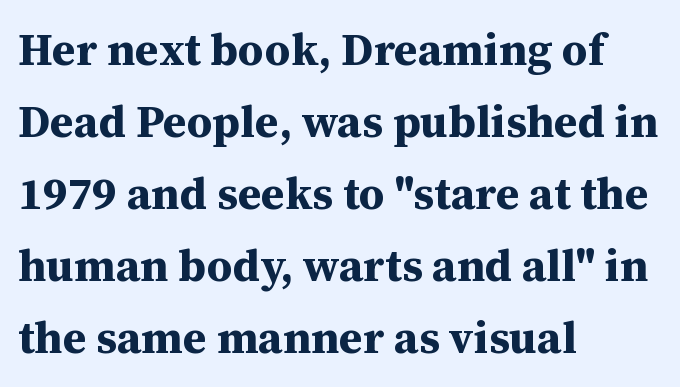
The letters carry serifs — small finishing strokes at the ends of their stems. Between one letter and the next there's only the usual sliver of space. Typeset ragged right — the left edge is the straight one. Style check: upright. Bold? Absolutely — the strokes are thick and heavy.
